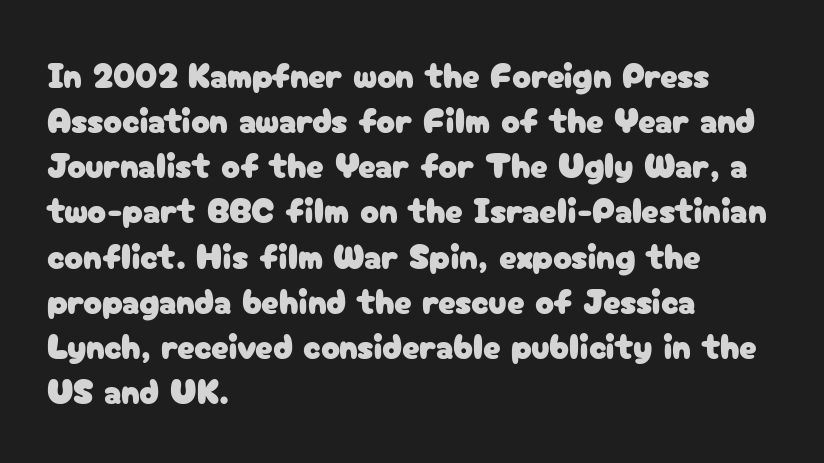
Every character sits straight up, as roman type does. The text block is weighted toward the left margin, trailing off unevenly rightward. The typeface chosen for these lines omits serifs. Underlining? Definitely not there.
